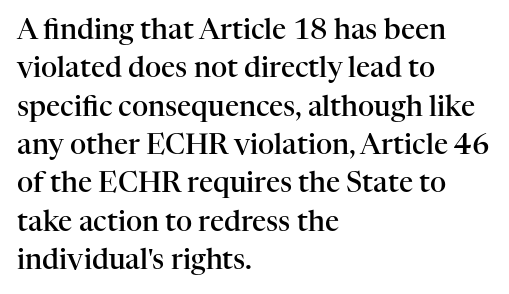
{"serif": "yes", "italic": "no", "bold": "semi", "weight": "semibold", "width": "normal", "stroke_contrast": "high", "x_height": "medium", "monospaced": "no", "underline": "no", "align": "left", "line_spacing": "normal", "line_spacing_ratio": 1.37, "letter_spacing": "normal", "letter_spacing_em": 0.0, "glyph_px": 28}
